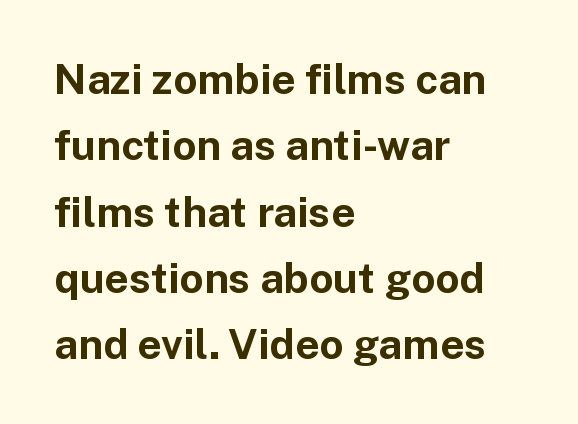
The letters stand upright; this is a roman face. Summary of weight: heavy, a full bold. The tracking reads as untouched default to a designer's eye. Every row of glyphs begins at an identical x-position on the left.
